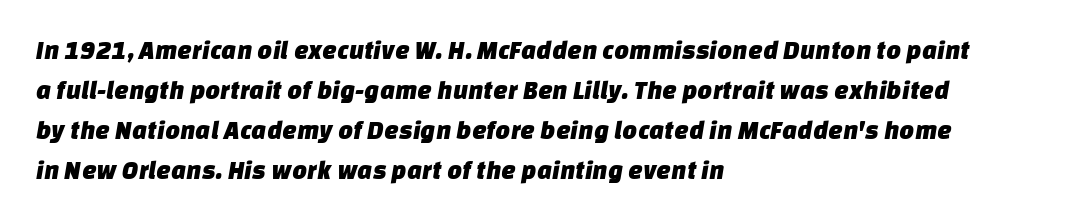
Q: Is the text underlined? A: No.
Q: How is the paragraph aligned? A: Left-aligned.
Q: Is the spacing between letters normal or unusually wide? A: Normal.
Q: Is the spacing between lines tight, normal or loose? A: Normal.
